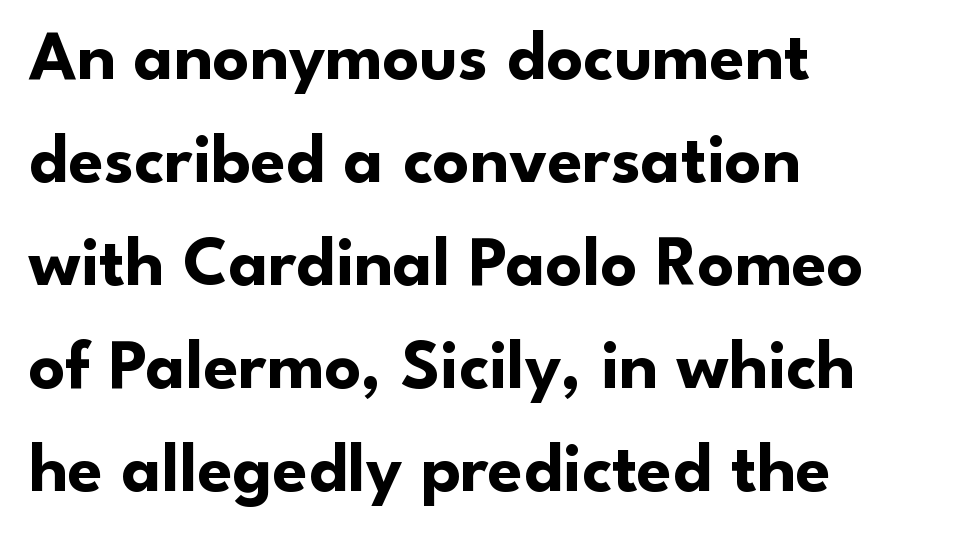
Does the copy run flush right? No — it runs flush left. Examine the stroke ends and you'll find no serifs. The baseline area is clear. Its strokes are broad and dark, the hallmark of bold type. Designer's note — italics off, roman on.
